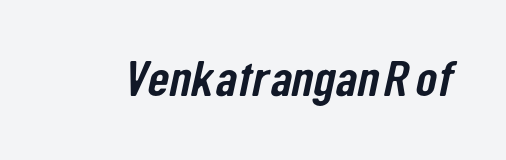
Q: Is the typeface a serif or a sans-serif typeface? A: Sans-serif.
Q: Is the text underlined? A: No.
Q: Is the spacing between letters normal or unusually wide? A: Normal.
Q: Width (condensed, normal, or wide)? A: Condensed.
Q: Stroke contrast? A: Low.
Q: x-height? A: Medium.
Q: Monospaced? A: No.
